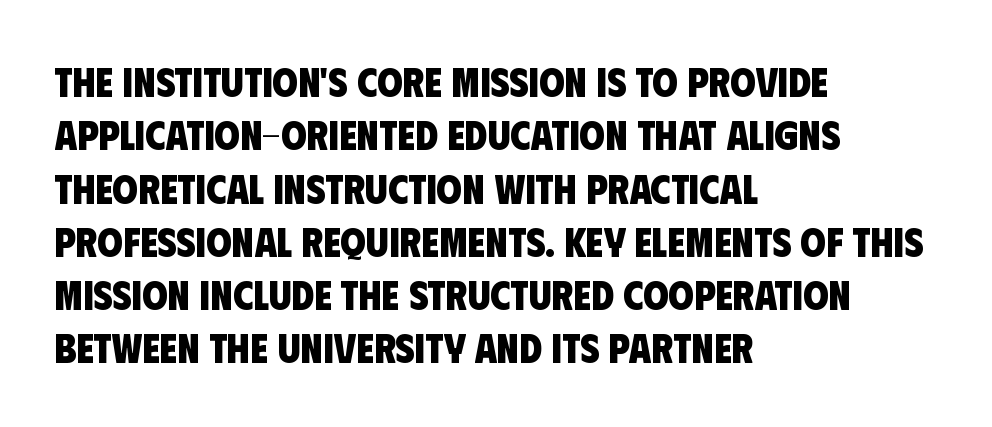
Regarding leading, the lines here are spaced in the standard way. How heavy is the stroke? Heavy — this is a bold. A typesetter would call this proportional, since set widths differ per character. Type style note: lacks serifs.
